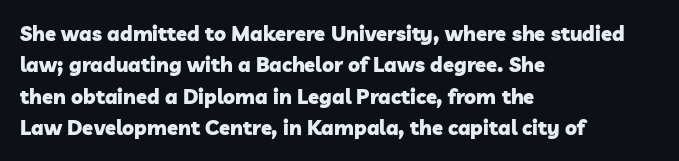
Q: Is the text bold? A: Yes.
Q: Is the text underlined? A: No.
Q: How is the paragraph aligned? A: Left-aligned.
Q: Is the spacing between letters normal or unusually wide? A: Normal.
Q: Is the spacing between lines tight, normal or loose? A: Normal.
